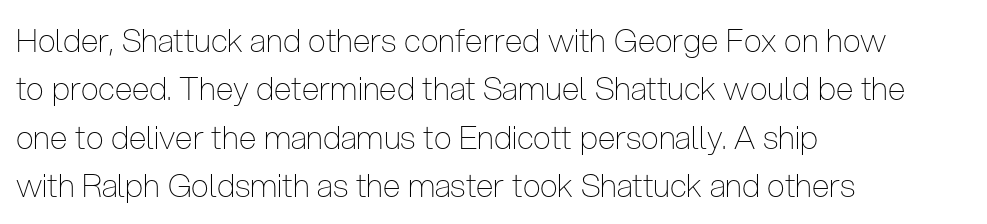
Plain, unruled lines of type. Varying glyph widths throughout — classic text-font behaviour. This rendering employs a face without finishing strokes, i.e., a sans-serif. In CSS terms this would be text-align: left. Leading: standard. Ordinary non-slanted type is in use.
